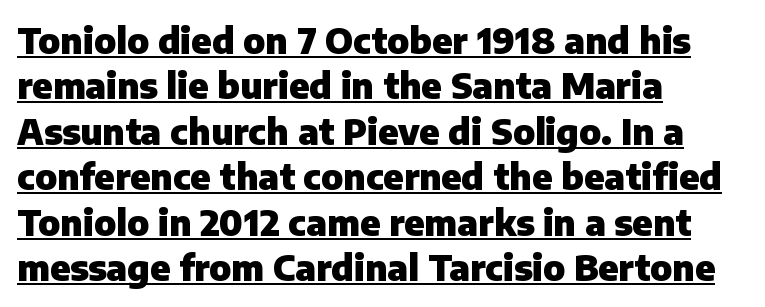
{"serif": "no", "italic": "no", "bold": "yes", "weight": "heavy", "width": "normal", "stroke_contrast": "low", "x_height": "medium", "monospaced": "no", "underline": "yes", "align": "left", "line_spacing": "normal", "line_spacing_ratio": 1.3, "letter_spacing": "normal", "letter_spacing_em": 0.0, "glyph_px": 35}
